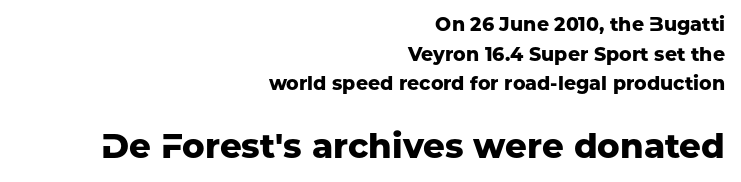
Strong, thick strokes mark this as bold type. These lines are rendered in a variable-pitch font. Italic: no, the glyphs are upright roman. Caption: standard tracking, unaltered. Does the leading feel generous? No, just average.
